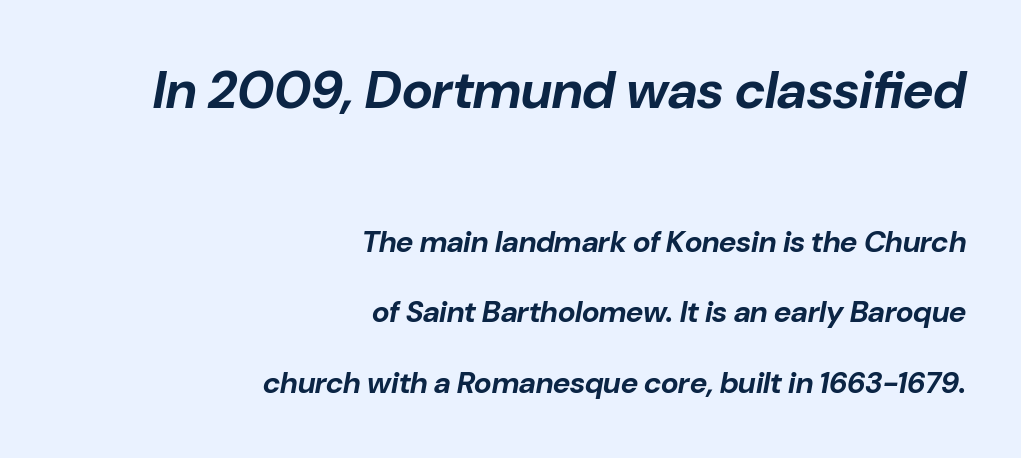
The image shows 53 px bold type, italic (leaning right); set right-aligned, loose line spacing (2.35x), normal letter spacing, not underlined; the first (top) block is 1.77x larger; low stroke contrast and a medium x-height.
